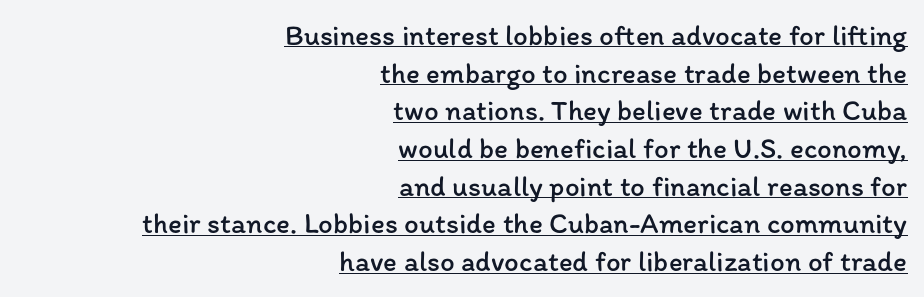
{"italic": "no", "bold": "no", "weight": "regular", "width": "normal", "stroke_contrast": "low", "x_height": "medium", "monospaced": "no", "underline": "yes", "align": "right", "line_spacing": "normal", "line_spacing_ratio": 1.3, "letter_spacing": "normal", "letter_spacing_em": 0.0, "glyph_px": 29}
